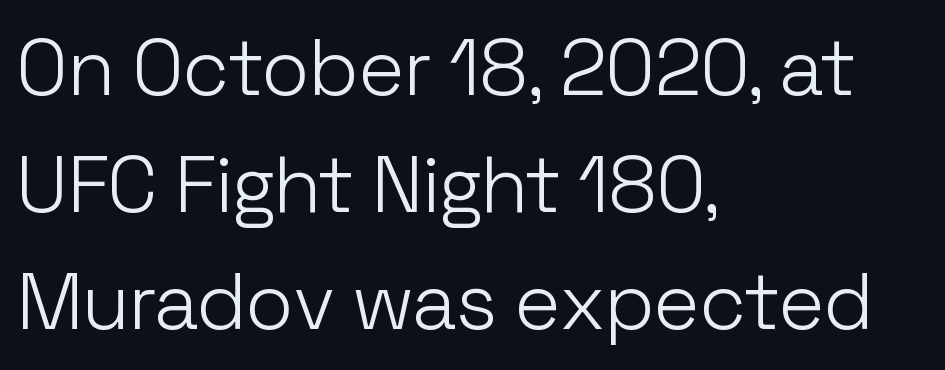
The typeface has the unassuming heft of standard copy or less. Think of a printed novel: that variable character pitch is what you see here. Vertical spacing — default. Look at the tracking — it's just the regular setting, nothing added. If you drew a ruler down the left edge, every line would touch it.
